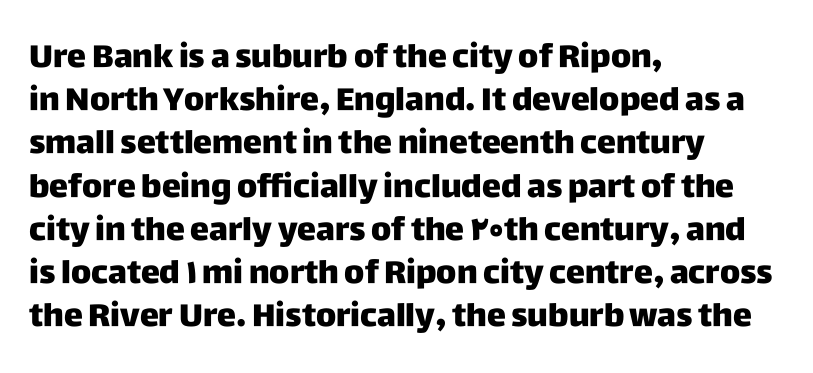
Honestly, the row spacing looks completely unremarkable. Characters follow at the spacing the type designer built in. Line beginnings align vertically; line endings do not. Descenders are the only things crossing below the line. Every character sits straight up, as roman type does.
